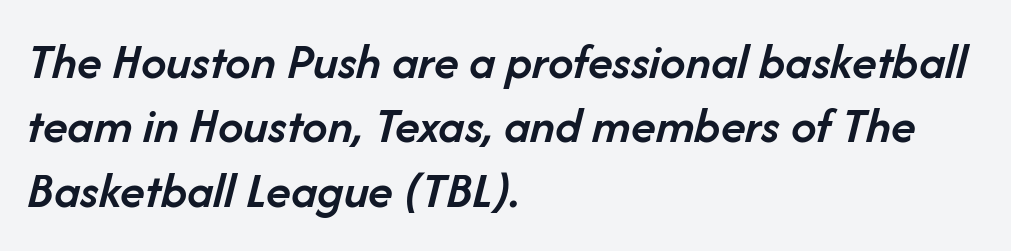
Q: Is the text bold? A: Semi-bold.
Q: Is the text italic (slanted)? A: Yes, it leans right by about 14 degrees.
Q: Is the text underlined? A: No.
Q: How is the paragraph aligned? A: Left-aligned.
Q: Is the spacing between letters normal or unusually wide? A: Normal.
Q: Is the spacing between lines tight, normal or loose? A: Normal.
Q: Width (condensed, normal, or wide)? A: Normal.
Q: Stroke contrast? A: Low.
Q: x-height? A: Medium.
Q: Monospaced? A: No.
